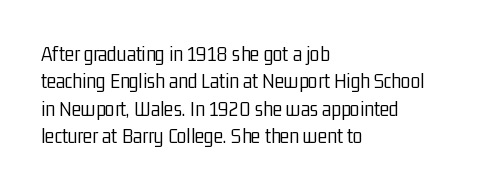
Counters stay open thanks to moderate or lighter strokes. All the whitespace from short lines collects on the right. Normally led — the rows are evenly, conventionally spaced. The glyphs are unaccompanied by any horizontal stroke below them.
